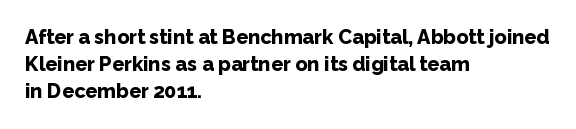
{"italic": "no", "bold": "yes", "underline": "no", "align": "left", "line_spacing": "normal", "line_spacing_ratio": 1.36, "letter_spacing": "normal", "letter_spacing_em": 0.0, "glyph_px": 20}
